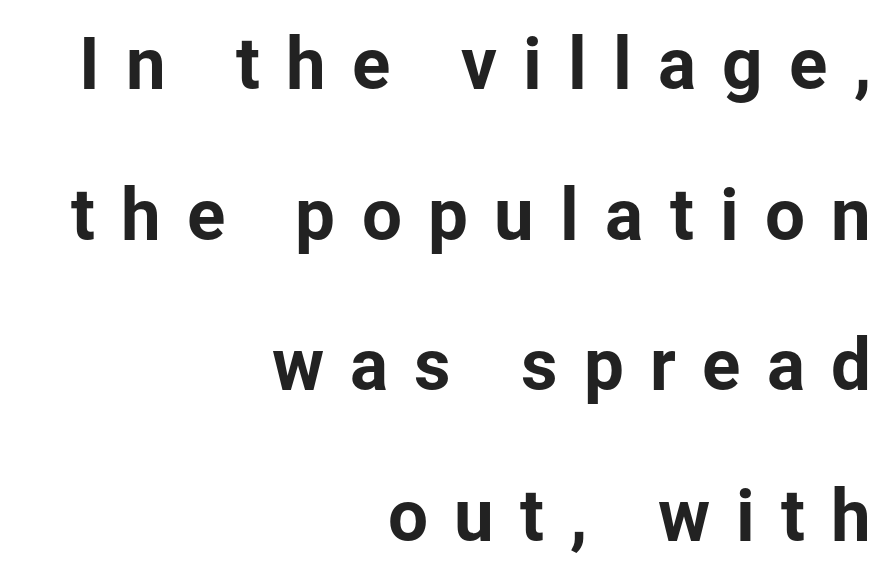
{"serif": "no", "italic": "no", "width": "normal", "stroke_contrast": "low", "x_height": "medium", "monospaced": "no", "underline": "no", "align": "right", "line_spacing": "loose", "line_spacing_ratio": 2.12, "letter_spacing": "wide", "letter_spacing_em": 0.37, "glyph_px": 71}
